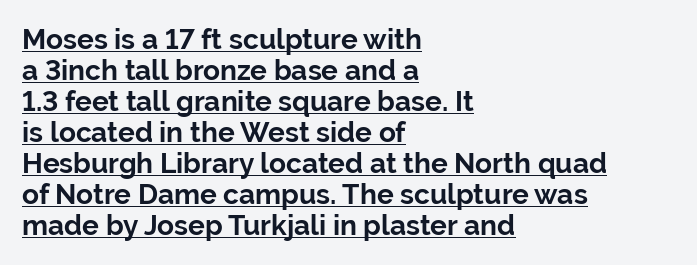
{"serif": "no", "italic": "no", "bold": "yes", "weight": "bold", "width": "normal", "stroke_contrast": "low", "x_height": "medium", "monospaced": "no", "underline": "yes", "align": "left", "line_spacing": "tight", "line_spacing_ratio": 1.11, "letter_spacing": "normal", "letter_spacing_em": 0.0, "glyph_px": 28}
